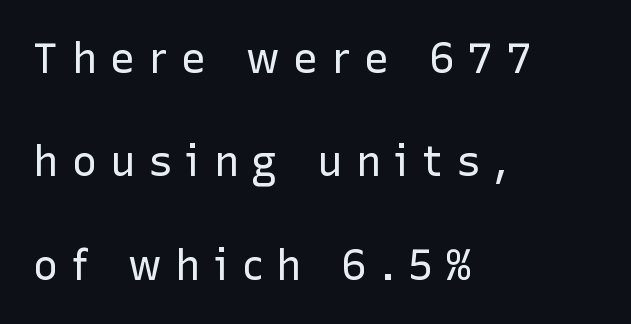
The image shows 42 px regular-weight sans-serif type, upright; set left-aligned, loose line spacing (2.46x), unusually wide letter spacing (+0.32 em), not underlined; low stroke contrast and a medium x-height.
